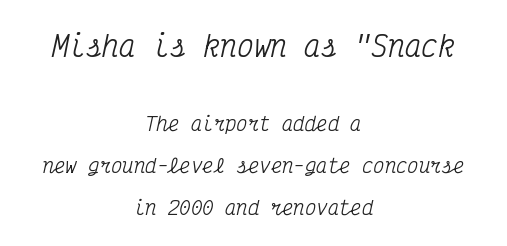
Old-style or modern, the face here clearly has serifs. The zone under the glyphs is completely vacant. One-word summary of the alignment: center. This sample uses plain, unmodified letter spacing. A typesetter would call this monospace, since all characters share one set width. What's the leading like? Stretched, with rows far apart.
